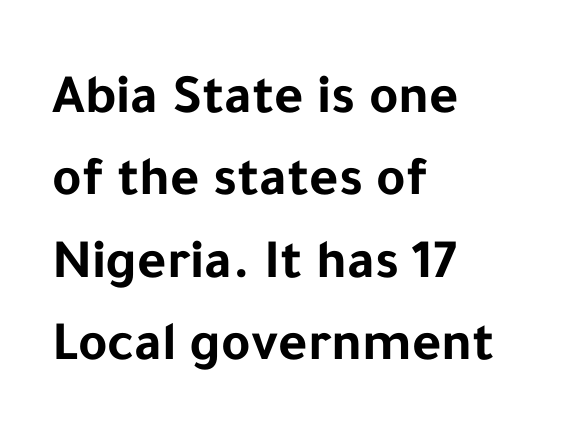
{"serif": "no", "italic": "no", "bold": "yes", "weight": "bold", "width": "normal", "stroke_contrast": "low", "x_height": "medium", "monospaced": "no", "underline": "no", "align": "left", "line_spacing": "normal", "line_spacing_ratio": 1.47, "letter_spacing": "normal", "letter_spacing_em": 0.0, "glyph_px": 56}
